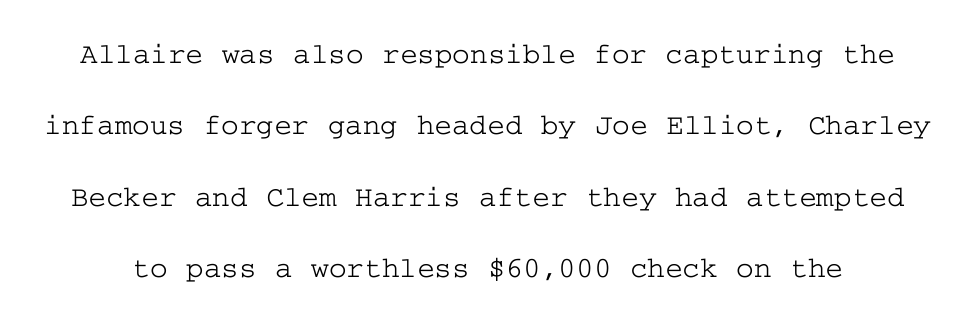
The image shows 30 px wide serif type, upright; set loose line spacing (2.38x), normal letter spacing, not underlined; low stroke contrast and a medium x-height.
